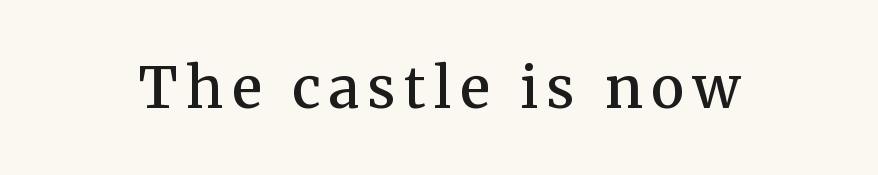
Nope, not italic — everything's standing straight. Any mark beneath the type? The region is blank. The passage shown is typeset with a serif family. Emphasis by weight is partial: semibold. A typesetter would call this proportional, since set widths differ per character.
